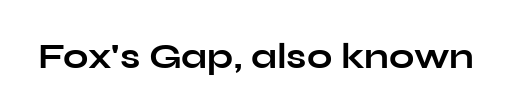
{"serif": "no", "italic": "no", "bold": "yes", "weight": "bold", "width": "wide", "stroke_contrast": "low", "x_height": "medium", "monospaced": "no", "underline": "no", "letter_spacing": "normal", "letter_spacing_em": 0.0, "glyph_px": 36}
